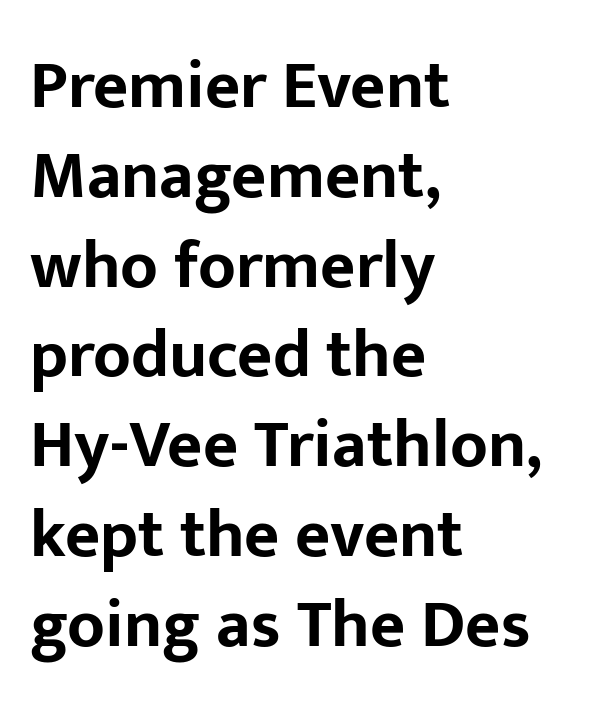
Q: Is the text bold? A: Yes.
Q: Is the text italic (slanted)? A: No, it is upright.
Q: Is the typeface a serif or a sans-serif typeface? A: Sans-serif.
Q: Is the text underlined? A: No.
Q: How is the paragraph aligned? A: Left-aligned.
Q: Is the spacing between letters normal or unusually wide? A: Normal.
Q: Is the spacing between lines tight, normal or loose? A: Normal.
Q: Width (condensed, normal, or wide)? A: Normal.
Q: Stroke contrast? A: Low.
Q: x-height? A: Medium.
Q: Monospaced? A: No.
